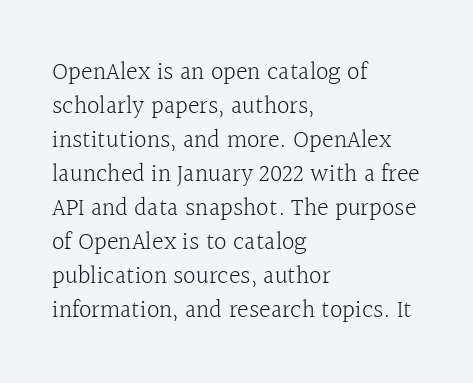
A normal amount of white space separates one row of letters from the next. Honestly, the letter spacing is just normal — you wouldn't notice it. The font's upright variant was chosen for this text. Is this a heavy cut? Hardly; it is regular or lighter. Caption: multi-line text, flush left, ragged right.
